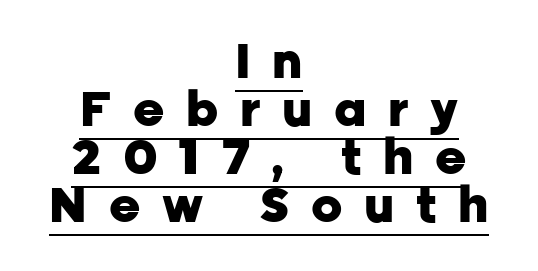
Q: Is the text bold? A: Yes.
Q: Is the text italic (slanted)? A: No, it is upright.
Q: Is the typeface a serif or a sans-serif typeface? A: Sans-serif.
Q: Is the text underlined? A: Yes.
Q: How is the paragraph aligned? A: Centered.
Q: Is the spacing between letters normal or unusually wide? A: Unusually wide.
Q: Is the spacing between lines tight, normal or loose? A: Tight.
Q: Width (condensed, normal, or wide)? A: Normal.
Q: Stroke contrast? A: Low.
Q: x-height? A: Medium.
Q: Monospaced? A: No.
